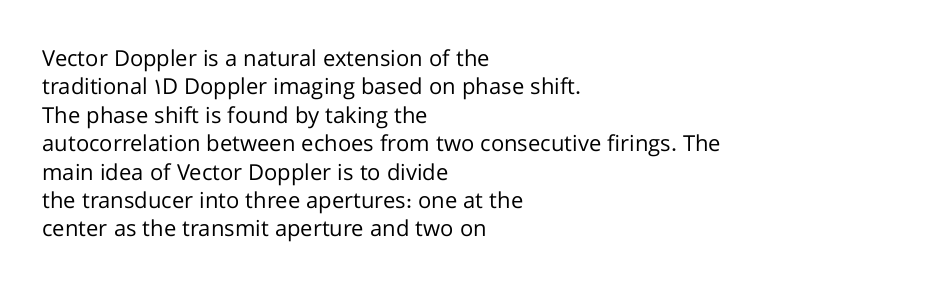
The image shows 22 px text type, upright; set left-aligned, normal line spacing (1.29x), normal letter spacing, not underlined.
